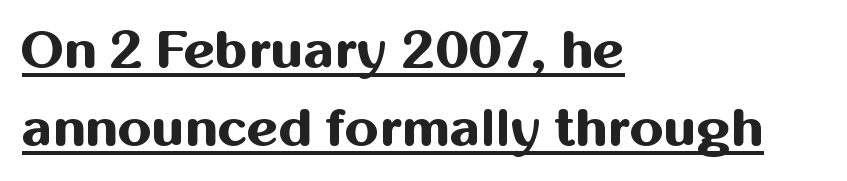
Q: Is the text bold? A: Yes.
Q: Is the text italic (slanted)? A: No, it is upright.
Q: Is the typeface a serif or a sans-serif typeface? A: Sans-serif.
Q: Is the text underlined? A: Yes.
Q: How is the paragraph aligned? A: Left-aligned.
Q: Is the spacing between letters normal or unusually wide? A: Normal.
Q: Is the spacing between lines tight, normal or loose? A: Normal.
Q: Width (condensed, normal, or wide)? A: Normal.
Q: Stroke contrast? A: Medium.
Q: x-height? A: Medium.
Q: Monospaced? A: No.
